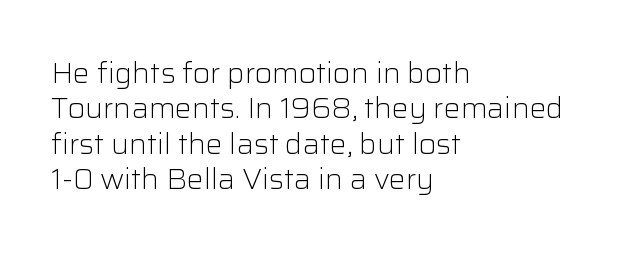
{"serif": "no", "italic": "no", "bold": "no", "weight": "light", "width": "normal", "stroke_contrast": "low", "x_height": "medium", "monospaced": "no", "underline": "no", "align": "left", "line_spacing": "normal", "line_spacing_ratio": 1.26, "letter_spacing": "normal", "letter_spacing_em": 0.0, "glyph_px": 28}
